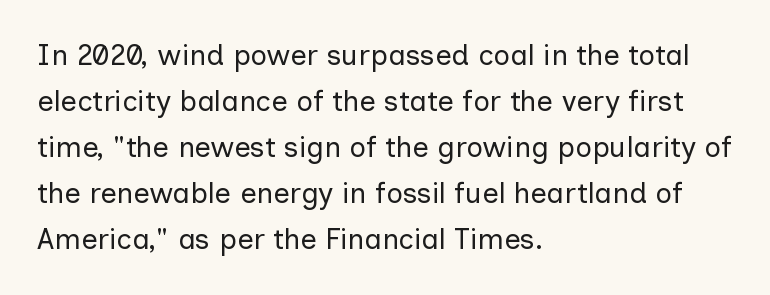
Clear beneath every line of the passage. Which margin do the lines hug? The left one — the right edge is uneven. Each letter keeps its own natural width here, so spacing adapts to shape. Is the stroke heavy? The answer is a plain regular-or-lighter.
